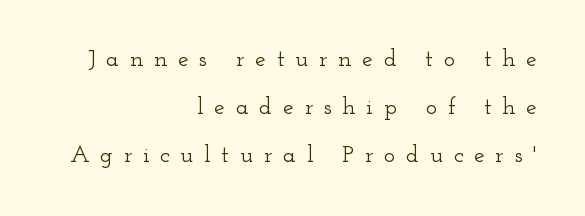
Q: Is the text italic (slanted)? A: No, it is upright.
Q: Is the text underlined? A: No.
Q: How is the paragraph aligned? A: Right-aligned.
Q: Is the spacing between letters normal or unusually wide? A: Unusually wide.
Q: Is the spacing between lines tight, normal or loose? A: Loose.
